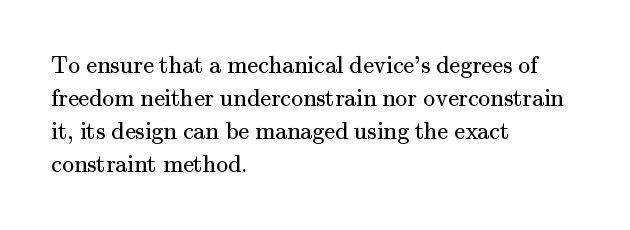
The image shows 24 px text type, upright; set left-aligned, normal line spacing (1.37x), normal letter spacing, not underlined.
